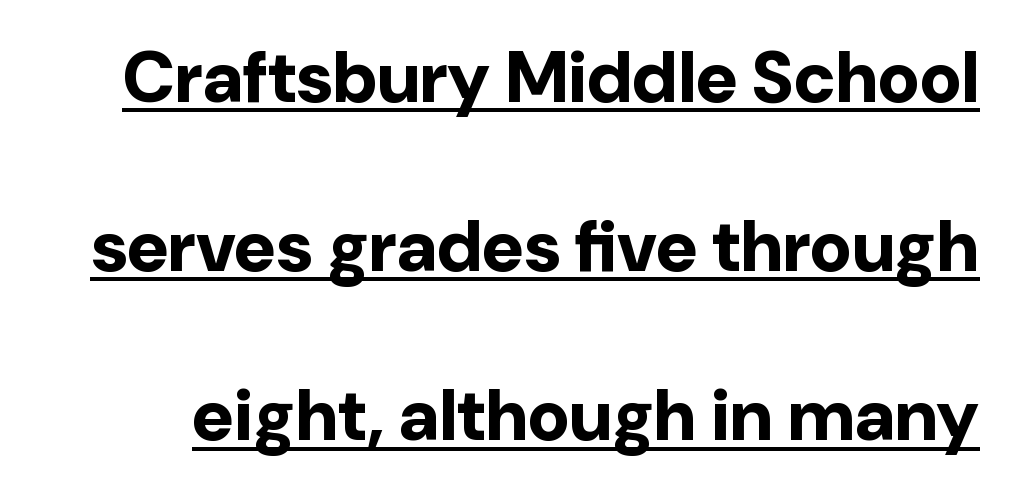
What's the leading like? Stretched, with rows far apart. Spacing verdict: proportional, widths tailored to each character. Notice how the stems are strictly vertical — no italics here. Is the letter spacing exaggerated? No — it looks like the ordinary default.
